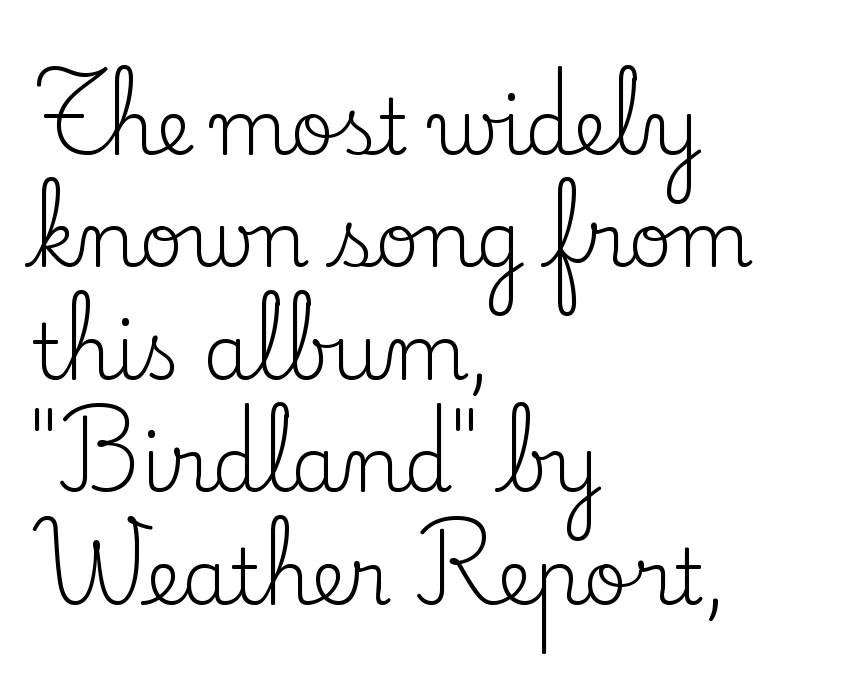
Q: Is the text bold? A: No.
Q: Is the text italic (slanted)? A: No, it is upright.
Q: Is the text underlined? A: No.
Q: How is the paragraph aligned? A: Left-aligned.
Q: Is the spacing between letters normal or unusually wide? A: Normal.
Q: Is the spacing between lines tight, normal or loose? A: Normal.
Q: Width (condensed, normal, or wide)? A: Normal.
Q: Stroke contrast? A: Low.
Q: x-height? A: Small.
Q: Monospaced? A: No.
